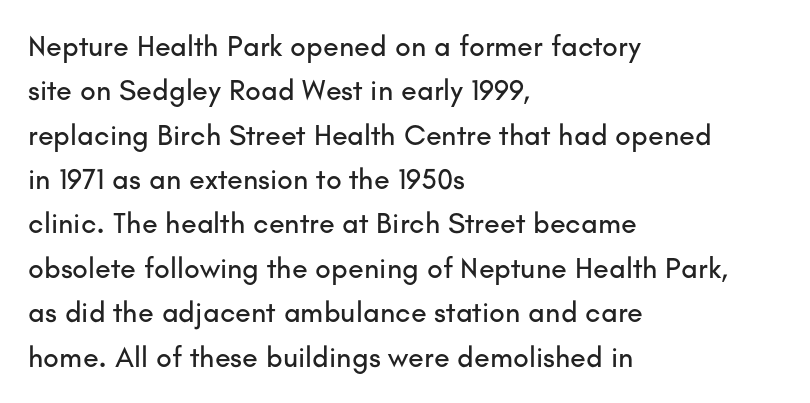
Q: Is the text italic (slanted)? A: No, it is upright.
Q: Is the typeface a serif or a sans-serif typeface? A: Sans-serif.
Q: Is the text underlined? A: No.
Q: How is the paragraph aligned? A: Left-aligned.
Q: Is the spacing between letters normal or unusually wide? A: Normal.
Q: Is the spacing between lines tight, normal or loose? A: Normal.
Q: Width (condensed, normal, or wide)? A: Normal.
Q: Stroke contrast? A: Low.
Q: x-height? A: Small.
Q: Monospaced? A: No.
